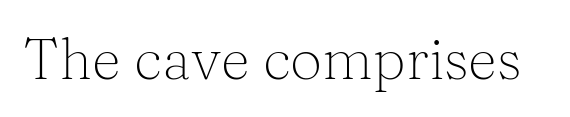
The letters carry serifs — small finishing strokes at the ends of their stems. These lines are rendered in a variable-pitch font. Beneath every word, the page is bare. Quick note: not italic, upright. The type is set solid horizontally, with unmodified tracking.
